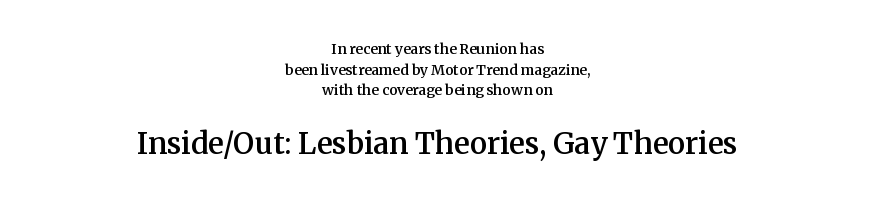
The image shows 29 px semibold serif type, upright; set centered, normal line spacing (1.48x), normal letter spacing, not underlined; the second (bottom) block is 2.07x larger; medium stroke contrast and a medium x-height.
